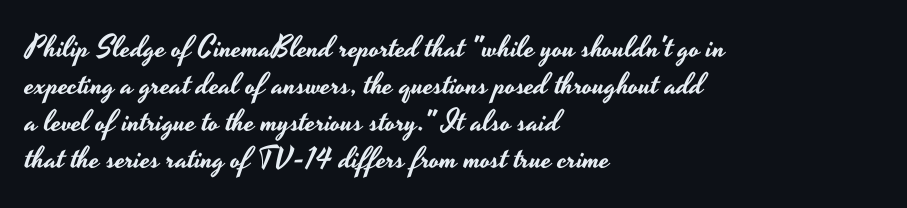
{"serif": "no", "width": "wide", "stroke_contrast": "low", "x_height": "small", "monospaced": "no", "underline": "no", "align": "left", "line_spacing_ratio": 1.23, "letter_spacing": "normal", "letter_spacing_em": 0.0, "glyph_px": 30}
